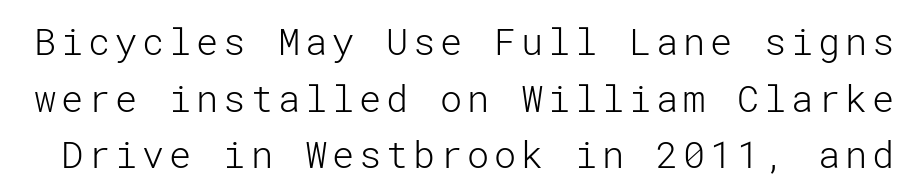
{"serif": "no", "italic": "no", "bold": "no", "weight": "light", "width": "normal", "stroke_contrast": "low", "x_height": "medium", "underline": "no", "line_spacing": "normal", "line_spacing_ratio": 1.53, "glyph_px": 37}
